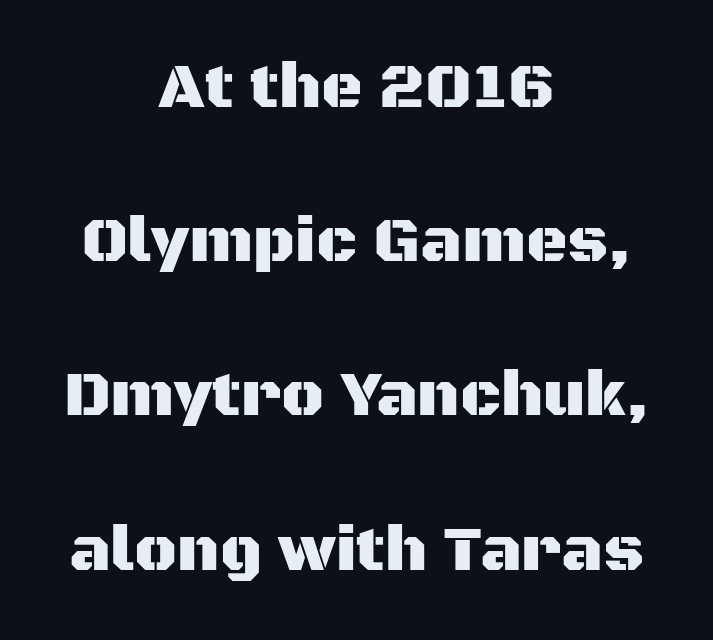
These lines were composed using upright roman letters. Type style note: lacks serifs. Looks like regular typesetting: each glyph gets only the width it needs. In terms of leading, this rendering errs on the spacious side. A bare baseline throughout the passage.
